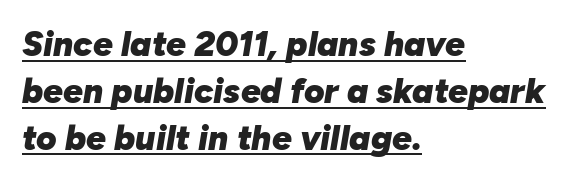
{"italic": "yes", "lean": "right", "slant_degrees": 10, "bold": "yes", "weight": "heavy", "width": "normal", "stroke_contrast": "low", "x_height": "medium", "monospaced": "no", "underline": "yes", "align": "left", "line_spacing": "normal", "line_spacing_ratio": 1.34, "letter_spacing": "normal", "letter_spacing_em": 0.0, "glyph_px": 35}
